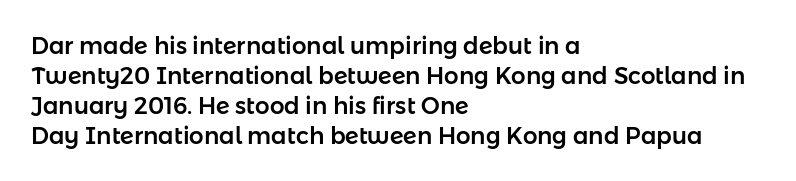
The rendering keeps characters at their native spacing. The string is rendered with underlining switched off. It's the straight-up-and-down kind of type. The paragraph has a hard left edge and a soft right edge. One glance says typical: line gaps are just what's usual.
